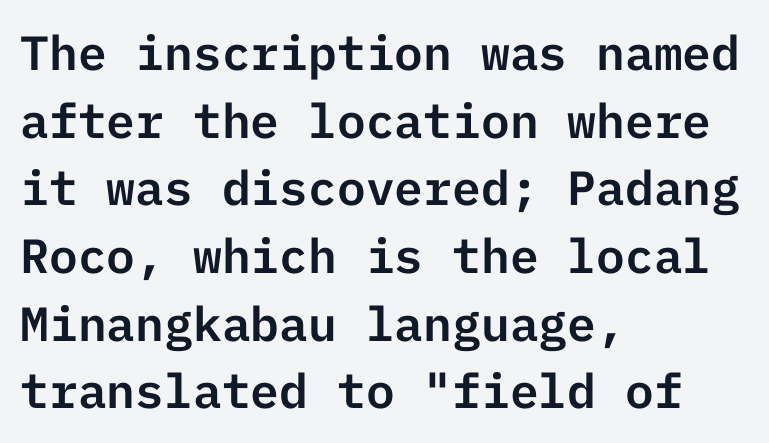
The rendering keeps characters at their native spacing. Words float on clear page, feet unadorned. All the whitespace from short lines collects on the right. The space between consecutive lines is moderate.
